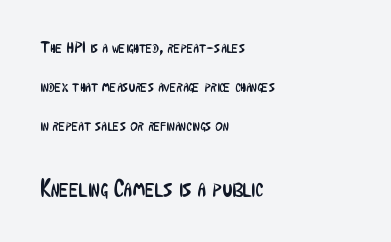
{"italic": "no", "bold": "no", "underline": "no", "align": "left", "line_spacing": "loose", "line_spacing_ratio": 2.45, "letter_spacing": "normal", "letter_spacing_em": 0.0, "larger_block": "second", "size_ratio": 1.5, "glyph_px": 24}
